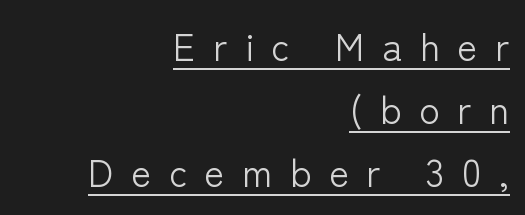
The image shows 38 px light sans-serif type, upright; set right-aligned, normal line spacing (1.66x), unusually wide letter spacing (+0.46 em), underlined; low stroke contrast and a medium x-height.
